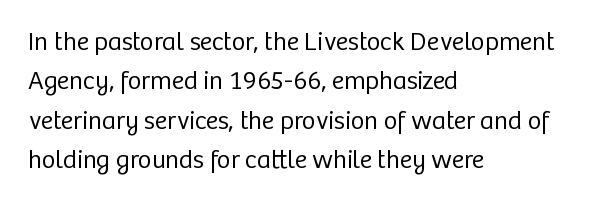
Q: Is the text bold? A: No.
Q: Is the text italic (slanted)? A: No, it is upright.
Q: Is the text underlined? A: No.
Q: How is the paragraph aligned? A: Left-aligned.
Q: Is the spacing between letters normal or unusually wide? A: Normal.
Q: Is the spacing between lines tight, normal or loose? A: Normal.
